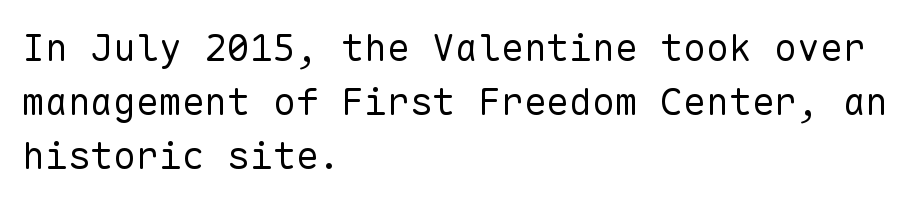
Q: Is the text bold? A: No.
Q: Is the text italic (slanted)? A: No, it is upright.
Q: Is the typeface a serif or a sans-serif typeface? A: Sans-serif.
Q: Is the text underlined? A: No.
Q: How is the paragraph aligned? A: Left-aligned.
Q: Is the spacing between letters normal or unusually wide? A: Normal.
Q: Is the spacing between lines tight, normal or loose? A: Normal.
Q: Width (condensed, normal, or wide)? A: Normal.
Q: Stroke contrast? A: Low.
Q: x-height? A: Medium.
Q: Monospaced? A: Yes.
